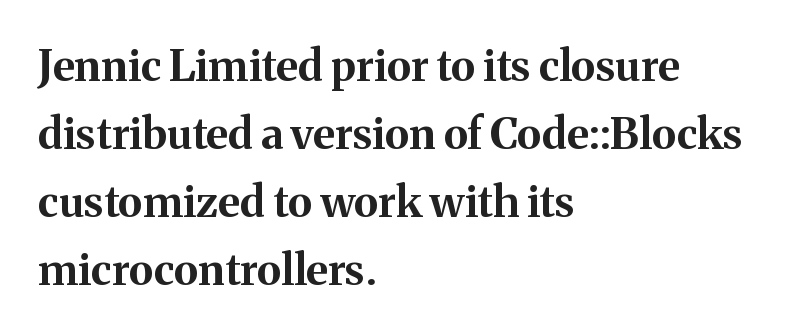
{"serif": "yes", "italic": "no", "bold": "yes", "weight": "bold", "width": "normal", "stroke_contrast": "medium", "x_height": "medium", "monospaced": "no", "underline": "no", "align": "left", "line_spacing": "normal", "line_spacing_ratio": 1.58, "letter_spacing": "normal", "letter_spacing_em": 0.0, "glyph_px": 43}
